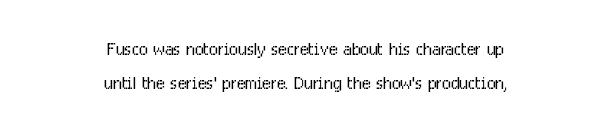
The image shows 23 px text type, upright; set centered, normal line spacing (1.46x), normal letter spacing, not underlined.
